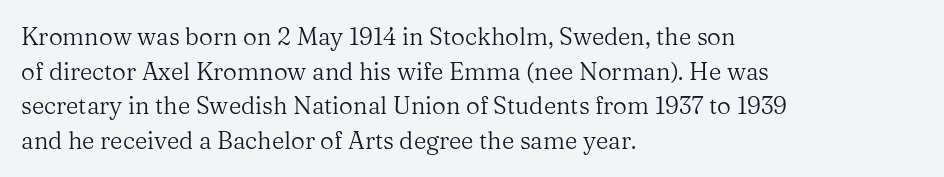
The image shows 24 px text type, upright; set left-aligned, normal line spacing (1.44x), normal letter spacing, not underlined.
